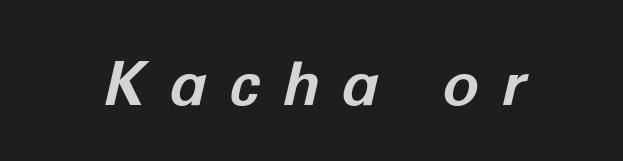
Q: Is the text bold? A: Yes.
Q: Is the text italic (slanted)? A: Yes, it leans right by about 12 degrees.
Q: Is the text underlined? A: No.
Q: Is the spacing between letters normal or unusually wide? A: Unusually wide.
Q: Width (condensed, normal, or wide)? A: Normal.
Q: Stroke contrast? A: Low.
Q: x-height? A: Medium.
Q: Monospaced? A: No.
